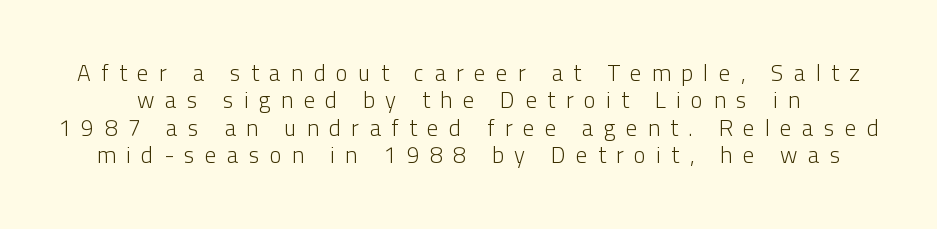
{"italic": "no", "bold": "no", "underline": "no", "line_spacing_ratio": 1.19, "letter_spacing": "wide", "letter_spacing_em": 0.45, "glyph_px": 23}
